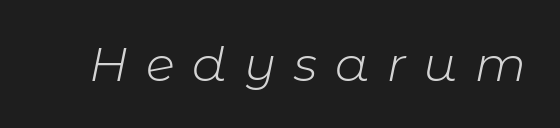
The strokes carry an ordinary text weight at most. Tall strokes in this sample are angled rather than plumb. This rendering features lettering with no underline. The passage shown is typed in a proportional face where columns would drift. Look at the tracking — it's clearly loosened, letters drifting apart.
